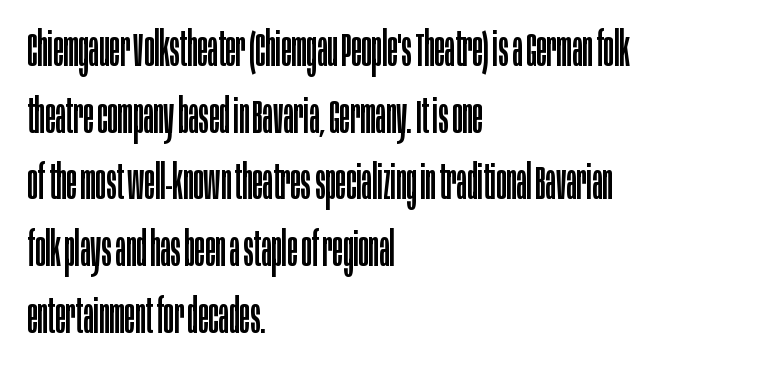
The image shows 48 px regular-weight, condensed sans-serif type, upright; set left-aligned, normal line spacing (1.39x), normal letter spacing, not underlined; low stroke contrast and a large x-height.
